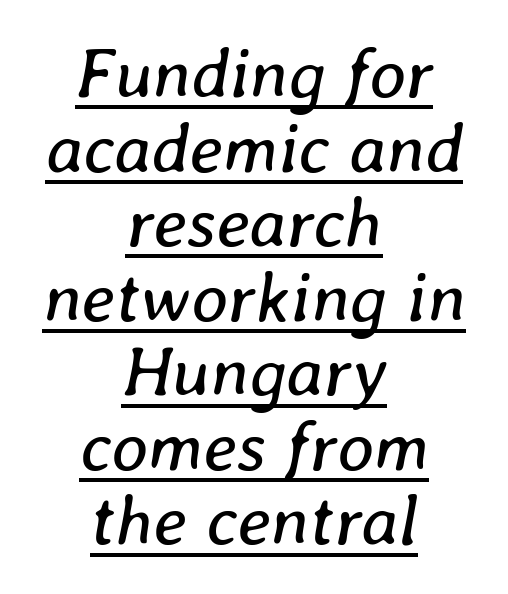
The typeface has the unassuming heft of standard copy or less. The string is rendered with underlining switched on. This sample has the flowing, uneven cadence of proportional lettering. Is there much room between lines? No — they nearly touch. The passage shown has conventional tracking throughout. Compared with a flush-left layout, this one balances lines on the center instead.
